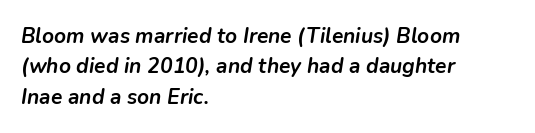
The image shows 21 px bold type, italic (leaning right); set left-aligned, normal line spacing (1.45x), normal letter spacing, not underlined.
